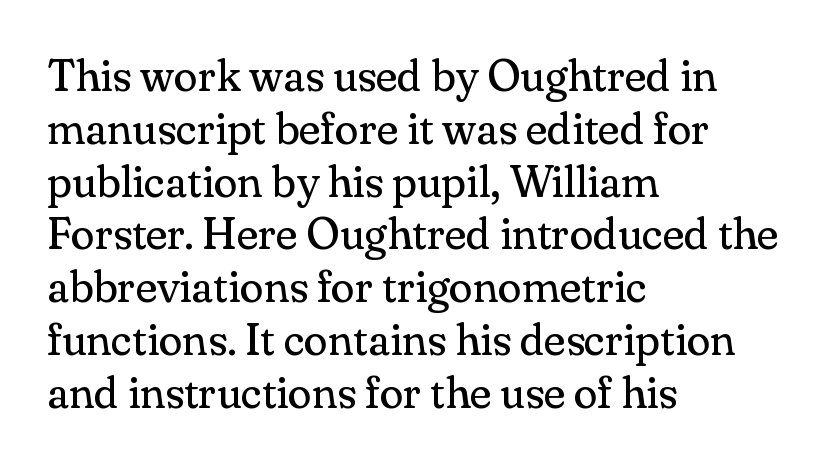
These lines keep a tight, regular rhythm from letter to letter. These lines are composed in type with serifs. Spacing verdict: proportional, widths tailored to each character. Stems and bowls with no extra thickness — not bold. Is there any slant? The stems are plumb.
